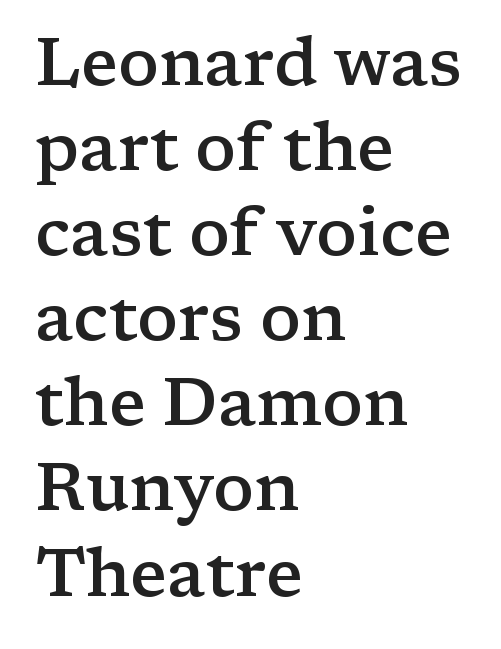
Q: Is the text bold? A: Semi-bold.
Q: Is the text italic (slanted)? A: No, it is upright.
Q: Is the typeface a serif or a sans-serif typeface? A: Serif.
Q: Is the text underlined? A: No.
Q: How is the paragraph aligned? A: Left-aligned.
Q: Is the spacing between letters normal or unusually wide? A: Normal.
Q: Is the spacing between lines tight, normal or loose? A: Normal.
Q: Width (condensed, normal, or wide)? A: Wide.
Q: Stroke contrast? A: Low.
Q: x-height? A: Medium.
Q: Monospaced? A: No.
